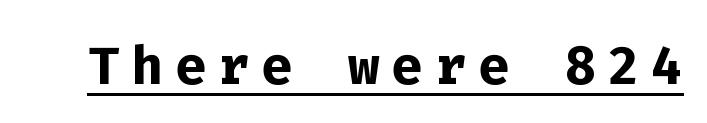
{"serif": "no", "italic": "no", "bold": "yes", "weight": "semibold", "width": "normal", "stroke_contrast": "low", "x_height": "medium", "monospaced": "yes", "underline": "yes", "glyph_px": 74}
